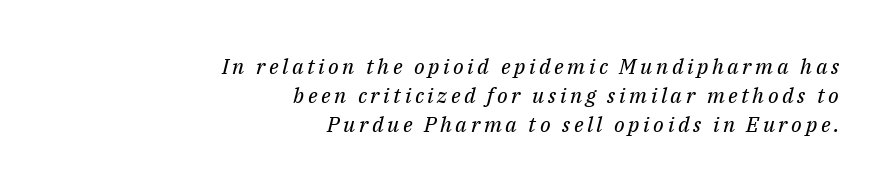
The image shows 21 px text type, italic (leaning right); set right-aligned, normal line spacing (1.38x), not underlined.
